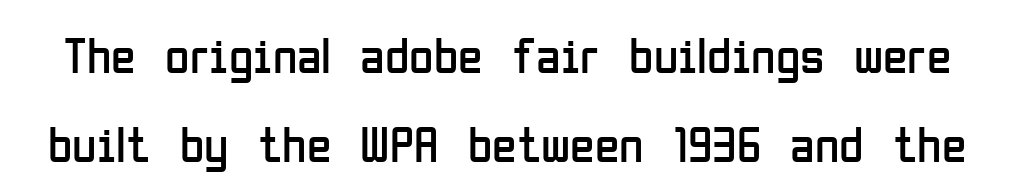
The image shows 50 px regular-weight, condensed sans-serif type, upright; set line spacing 1.78x, normal letter spacing, not underlined; low stroke contrast and a medium x-height.
